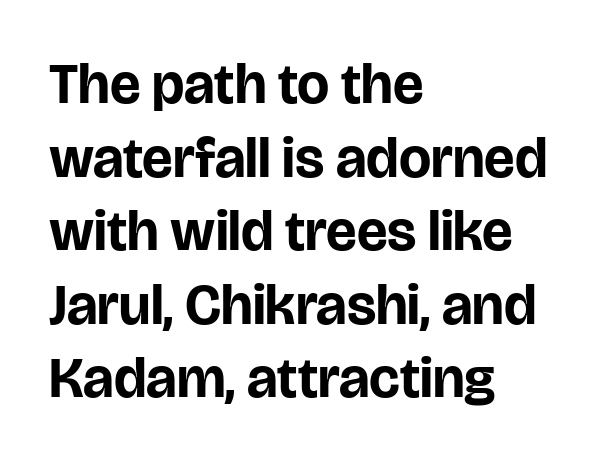
{"serif": "no", "italic": "no", "bold": "yes", "weight": "bold", "width": "normal", "stroke_contrast": "low", "x_height": "large", "monospaced": "no", "underline": "no", "align": "left", "line_spacing": "normal", "line_spacing_ratio": 1.29, "letter_spacing": "normal", "letter_spacing_em": 0.0, "glyph_px": 57}
